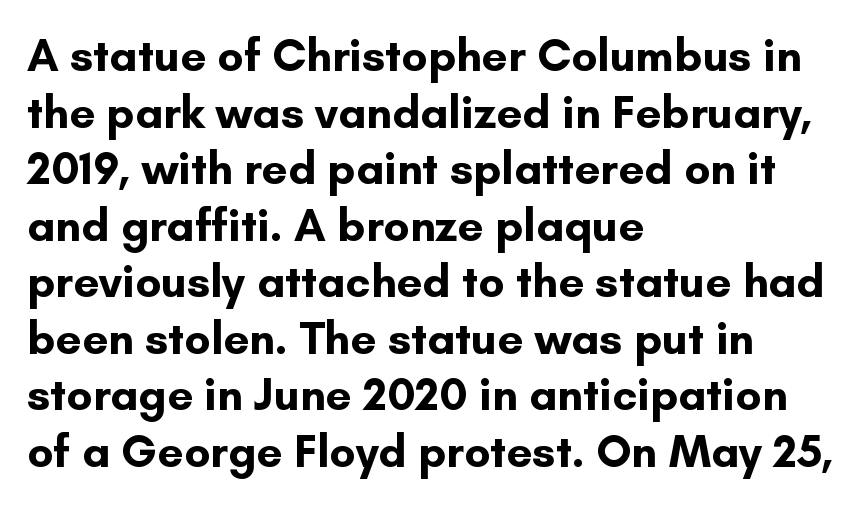
The image shows 46 px bold sans-serif type, upright; set left-aligned, line spacing 1.23x, normal letter spacing, not underlined; low stroke contrast and a small x-height.
